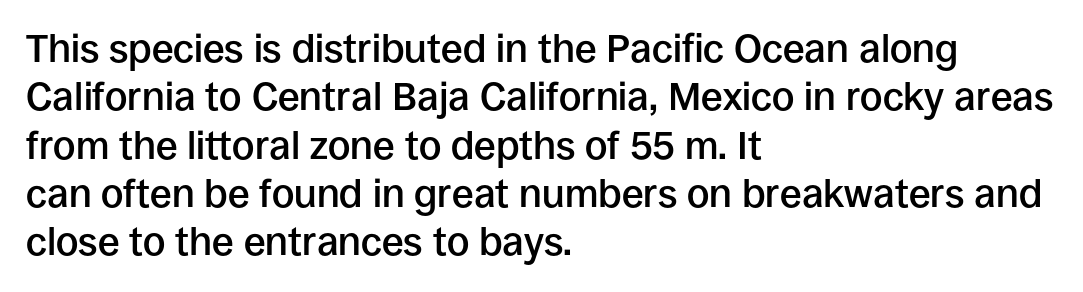
The image shows 39 px semibold sans-serif type, upright; set left-aligned, line spacing 1.24x, normal letter spacing, not underlined; low stroke contrast and a large x-height.
